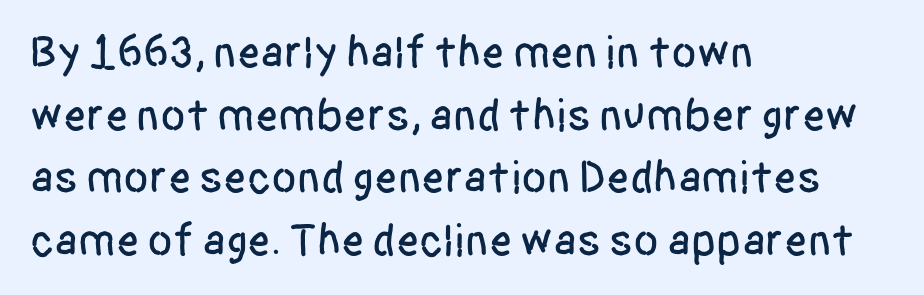
Q: Is the text italic (slanted)? A: No, it is upright.
Q: Is the typeface a serif or a sans-serif typeface? A: Sans-serif.
Q: Is the text underlined? A: No.
Q: How is the paragraph aligned? A: Left-aligned.
Q: Is the spacing between letters normal or unusually wide? A: Normal.
Q: Is the spacing between lines tight, normal or loose? A: Normal.
Q: Width (condensed, normal, or wide)? A: Condensed.
Q: Stroke contrast? A: Low.
Q: x-height? A: Large.
Q: Monospaced? A: No.
